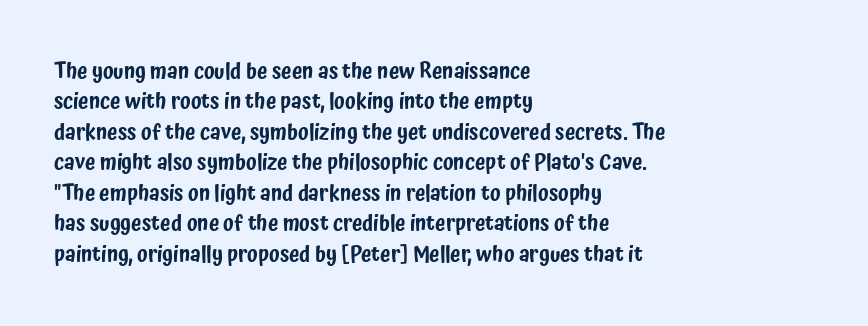
{"italic": "no", "underline": "no", "align": "left", "line_spacing": "normal", "line_spacing_ratio": 1.45, "letter_spacing": "normal", "letter_spacing_em": 0.0, "glyph_px": 21}
